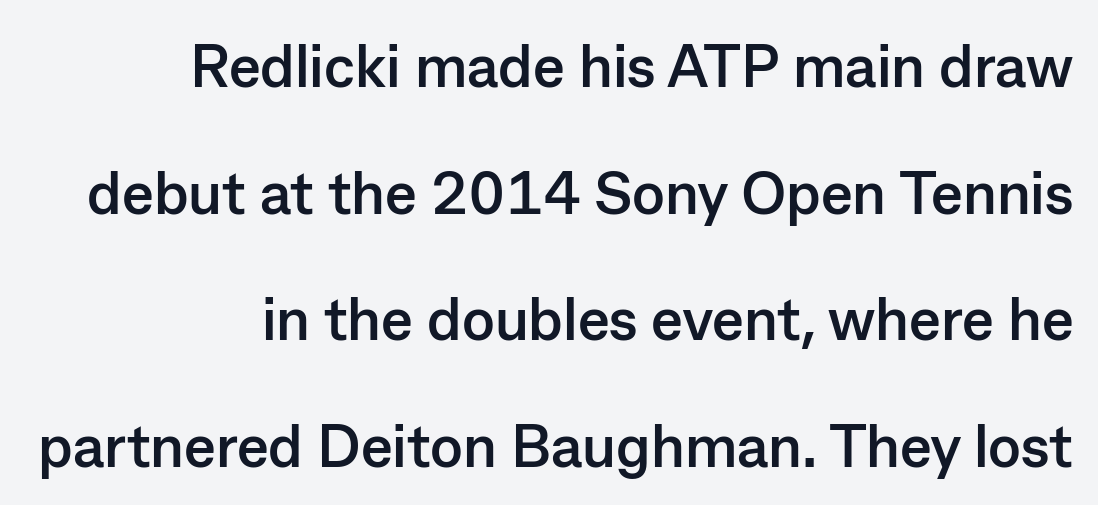
The setting favours the right margin, as signatures and pull-quotes sometimes do. Does the type have serifs? No, each stem ends abruptly. These lines keep a tight, regular rhythm from letter to letter. The rendering uses natural spacing where letterforms have individual widths.
